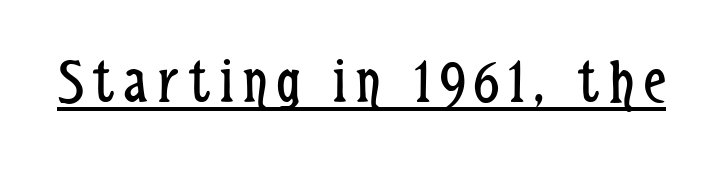
The image shows 64 px regular-weight, condensed sans-serif type, upright; set underlined; low stroke contrast and a medium x-height.
